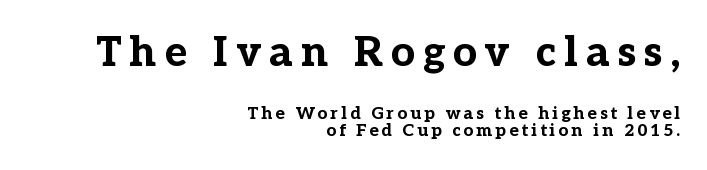
{"serif": "yes", "italic": "no", "bold": "yes", "weight": "bold", "width": "normal", "stroke_contrast": "low", "x_height": "medium", "monospaced": "no", "underline": "no", "align": "right", "line_spacing": "tight", "line_spacing_ratio": 1.01, "larger_block": "first", "size_ratio": 2.47, "glyph_px": 42}
